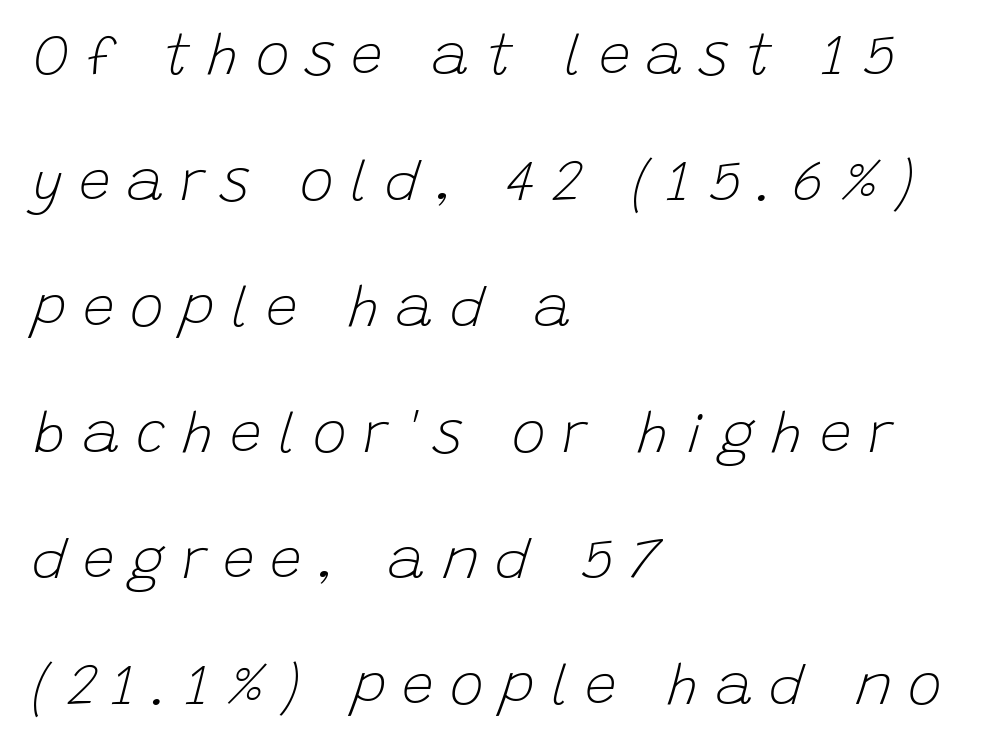
Q: Is the text bold? A: No.
Q: Is the text italic (slanted)? A: Yes, it leans right by about 15 degrees.
Q: Is the text underlined? A: No.
Q: How is the paragraph aligned? A: Left-aligned.
Q: Is the spacing between letters normal or unusually wide? A: Unusually wide.
Q: Is the spacing between lines tight, normal or loose? A: Loose.
Q: Width (condensed, normal, or wide)? A: Normal.
Q: Stroke contrast? A: Low.
Q: x-height? A: Large.
Q: Monospaced? A: No.
